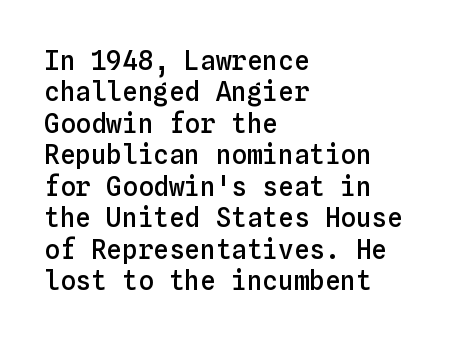
Here the glyphs are tracked normally, forming tight word shapes. Posture: vertical. Quick note: underline off. In CSS terms this would be text-align: left. This is moderately heavy type, rendered in semibold.
